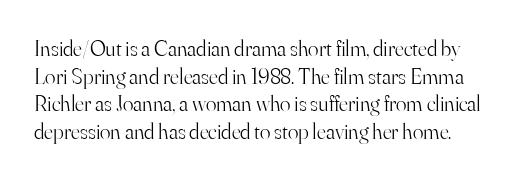
The image shows 22 px text type, upright; set normal line spacing (1.26x), normal letter spacing, not underlined.
